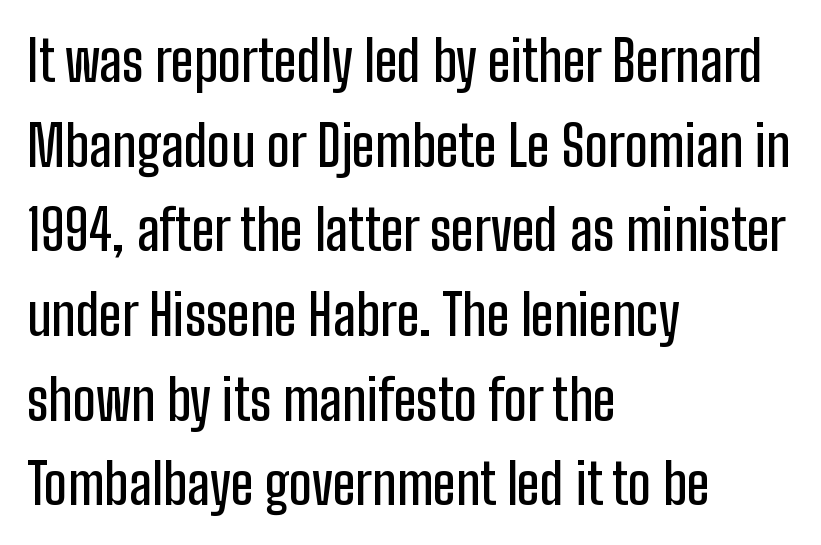
{"serif": "no", "italic": "no", "width": "condensed", "stroke_contrast": "low", "x_height": "medium", "monospaced": "no", "underline": "no", "align": "left", "line_spacing": "normal", "line_spacing_ratio": 1.54, "letter_spacing": "normal", "letter_spacing_em": 0.0, "glyph_px": 55}
